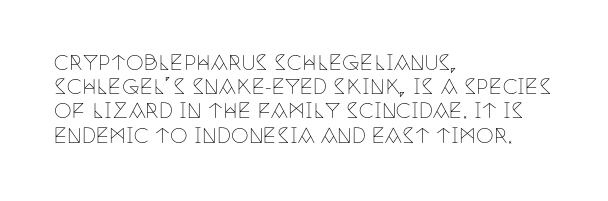
Tall strokes in this sample are plumb rather than angled. Decoration check: the copy has no underline. Words appear dense and cohesive because spacing is normal. The typesetter chose a ragged-right arrangement here.
